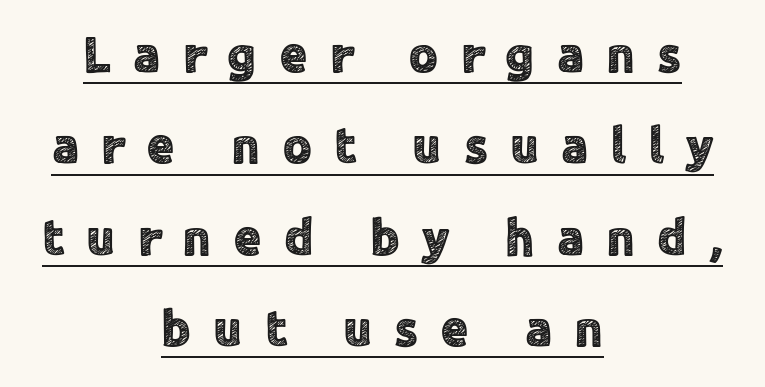
The letters advance in unequal steps, a hallmark of proportional type. The passage shown is underscored from start to finish. In terms of letterspacing, this is a distinctly airy, spread setting. Neither beginnings nor endings align; midpoints do. The face used here is a sans, in the tradition of grotesques and geometrics. Tall strokes in this sample are plumb rather than angled.
